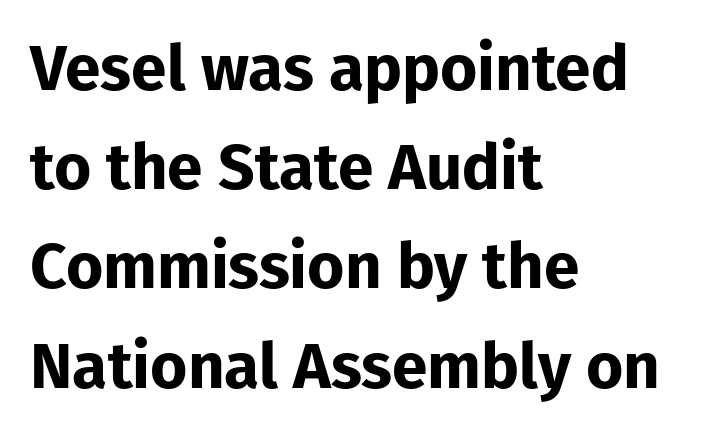
Q: Is the text bold? A: Yes.
Q: Is the text italic (slanted)? A: No, it is upright.
Q: Is the typeface a serif or a sans-serif typeface? A: Sans-serif.
Q: Is the text underlined? A: No.
Q: How is the paragraph aligned? A: Left-aligned.
Q: Is the spacing between letters normal or unusually wide? A: Normal.
Q: Is the spacing between lines tight, normal or loose? A: Normal.
Q: Width (condensed, normal, or wide)? A: Normal.
Q: Stroke contrast? A: Low.
Q: x-height? A: Medium.
Q: Monospaced? A: No.
